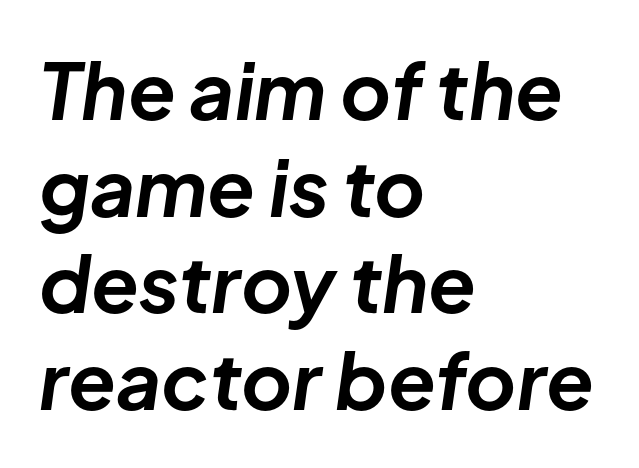
The rendering applies a slant to the glyphs. Thick stems and heavy bowls — unmistakably bold. The space beneath each line is pristine and unruled. Between one letter and the next there's only the usual sliver of space. Character widths vary here, with narrow letters taking less room than wide ones. The lines are quadded left.
